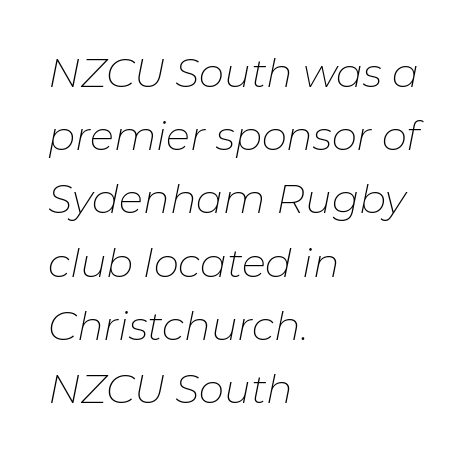
The image shows 40 px thin type, italic (leaning right); set left-aligned, normal line spacing (1.58x), normal letter spacing, not underlined; low stroke contrast and a medium x-height.
